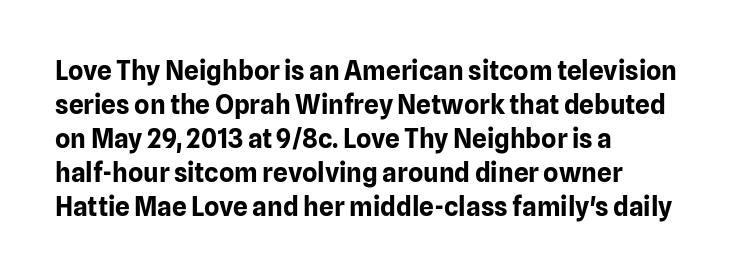
Q: Is the text bold? A: Yes.
Q: Is the text italic (slanted)? A: No, it is upright.
Q: Is the text underlined? A: No.
Q: How is the paragraph aligned? A: Left-aligned.
Q: Is the spacing between letters normal or unusually wide? A: Normal.
Q: Is the spacing between lines tight, normal or loose? A: Normal.
